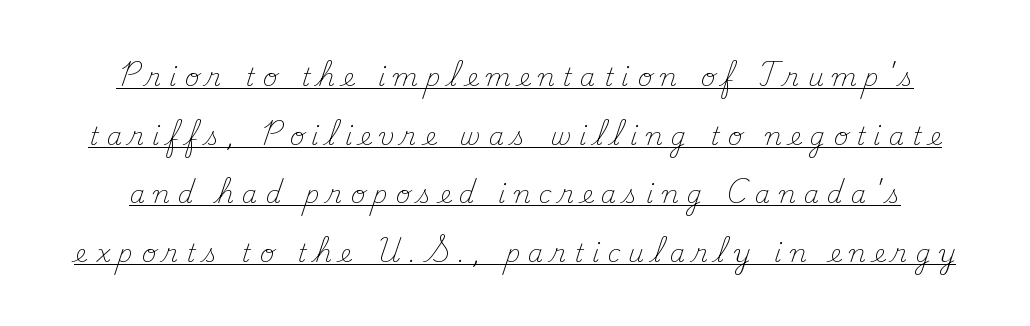
Q: Is the text bold? A: No.
Q: Is the text italic (slanted)? A: Yes.
Q: Is the text underlined? A: Yes.
Q: Is the spacing between letters normal or unusually wide? A: Unusually wide.
Q: Is the spacing between lines tight, normal or loose? A: Loose.
